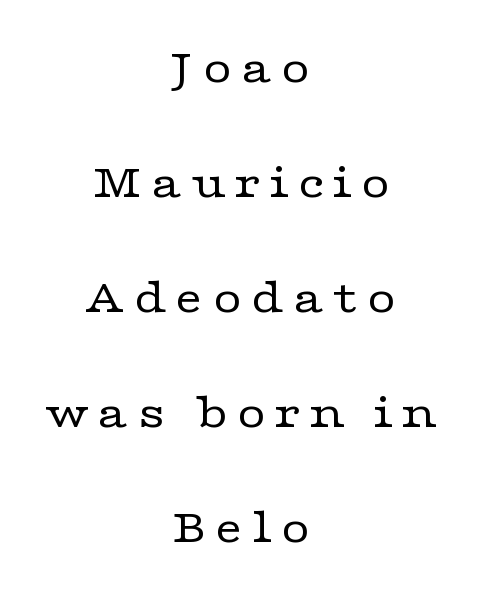
Rows of type keep a wide berth in the vertical direction. This rendering uses center alignment, leaving both contours irregular but symmetric. Descenders hang freely into open space. A serif font was chosen for this passage. Characters remain perfectly vertical along every line. This reads as an unemphasized weight, regular at the heaviest.
